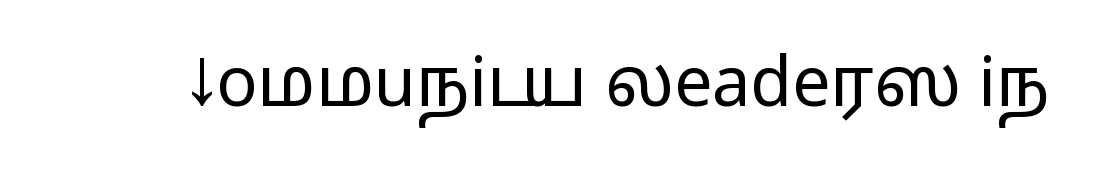
The image shows 68 px wide sans-serif type, upright; set normal letter spacing, not underlined; medium stroke contrast.
